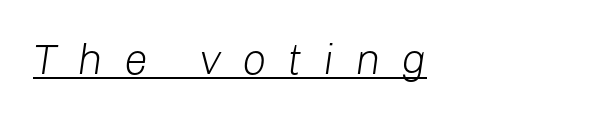
Short note: letters widely spaced. Designer's note — italics engaged. Think of a printed novel: that variable character pitch is what you see here. Does the copy run flush right? No — it runs flush left. A continuous stroke trails under the words, as in a hyperlink.
